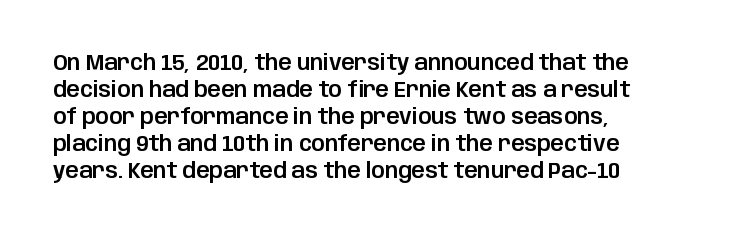
The image shows 21 px text type, upright; set left-aligned, normal line spacing (1.28x), normal letter spacing, not underlined.
